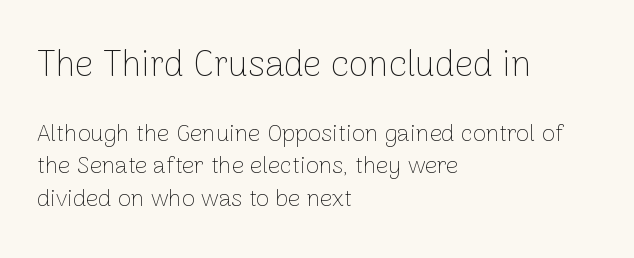
The image shows 36 px thin sans-serif type, upright; set left-aligned, normal line spacing (1.36x), normal letter spacing, not underlined; the first (top) block is 1.5x larger; low stroke contrast and a medium x-height.
